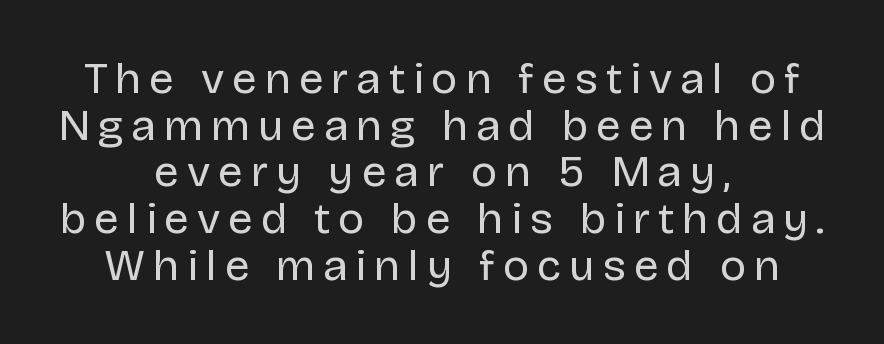
The designer dialed line spacing down below the default. Letters rest on an invisible, unmarked baseline. Casual observation: everything's sitting right in the middle. A light-to-regular cut is what we see here. Each letter's strokes conclude bluntly, with no projecting serifs. Posture: upright roman.
